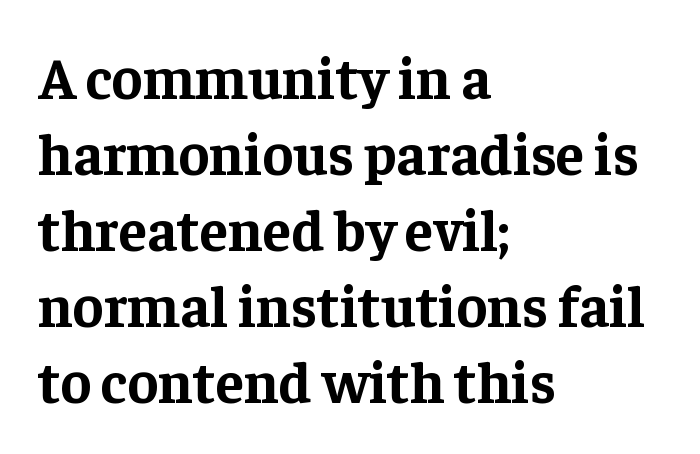
Visually the block forms a straight wall on the left and a jagged coastline on the right. Quick note: underline off. Posture: straight, roman, zero tilt. Small tapered or slab feet sit at the stroke ends, so this counts as serif. Set as a true bold cut, around the 700 mark. Do the characters align in a grid? No, the font is proportional.
